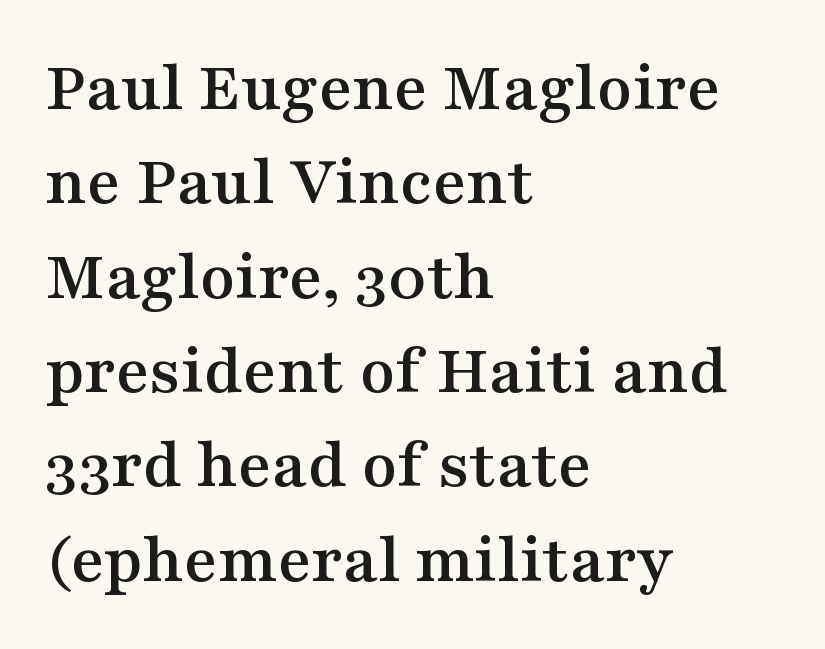
{"serif": "yes", "italic": "no", "width": "wide", "stroke_contrast": "medium", "x_height": "medium", "monospaced": "no", "underline": "no", "align": "left", "line_spacing": "normal", "line_spacing_ratio": 1.31, "letter_spacing": "normal", "letter_spacing_em": 0.0, "glyph_px": 72}
